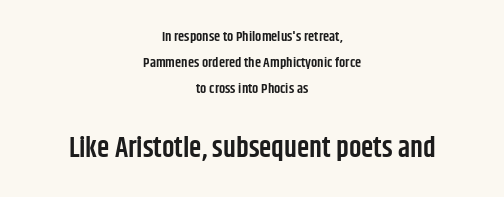
{"serif": "no", "italic": "no", "bold": "semi", "weight": "semibold", "width": "condensed", "stroke_contrast": "low", "x_height": "large", "monospaced": "no", "underline": "no", "align": "center", "line_spacing_ratio": 1.87, "letter_spacing": "normal", "letter_spacing_em": 0.0, "larger_block": "second", "size_ratio": 2.0, "glyph_px": 28}
